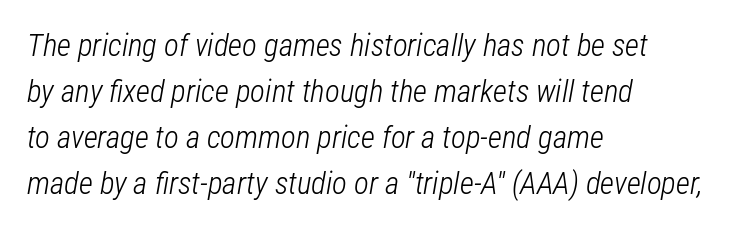
Caption: face not bold, strokes unweighted. Think of a printed novel: that variable character pitch is what you see here. Is the letter spacing exaggerated? No — it looks like the ordinary default. A typesetter would call this leading conventional body-copy spacing.
